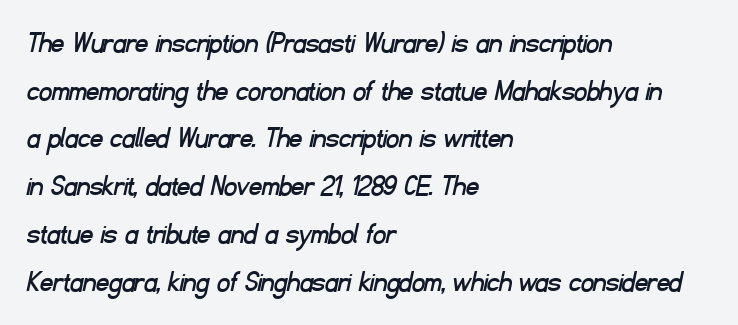
The image shows 31 px sans-serif type; set left-aligned, normal line spacing (1.54x), normal letter spacing, not underlined; low stroke contrast and a small x-height.
